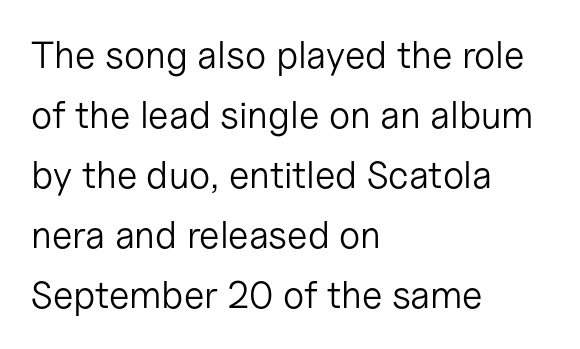
Plain, unruled lines of type. Serif or sans? Sans — the stroke terminals are bare. You could not count columns in this text — the font is proportionally spaced. The line-height multiplier appears to be the usual default.
